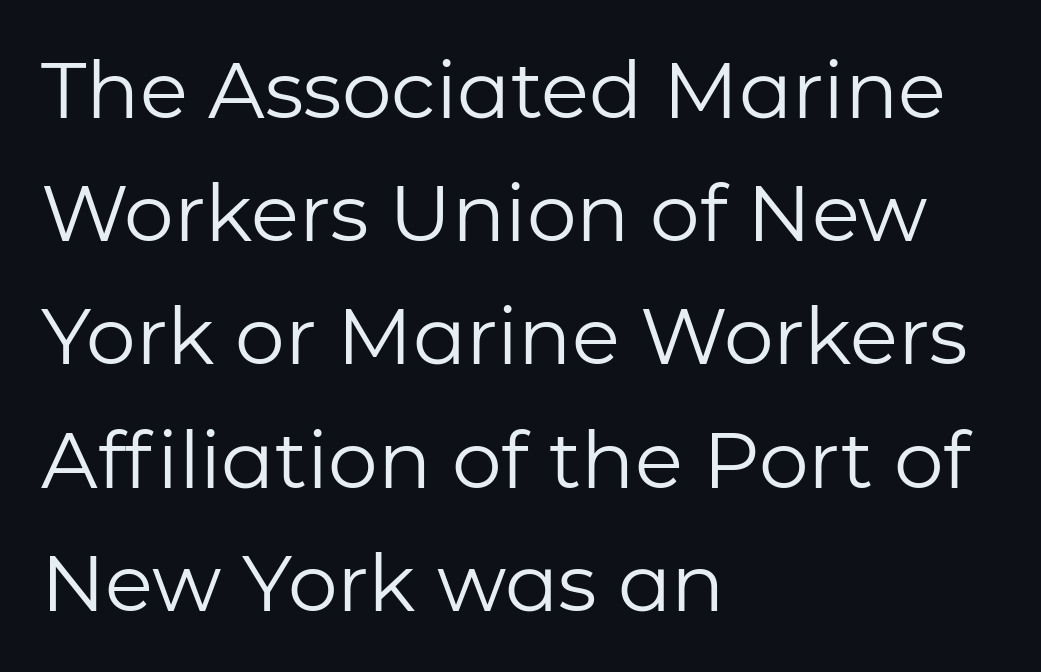
The image shows 79 px regular-weight sans-serif type, upright; set left-aligned, normal line spacing (1.56x), normal letter spacing, not underlined; low stroke contrast and a medium x-height.
